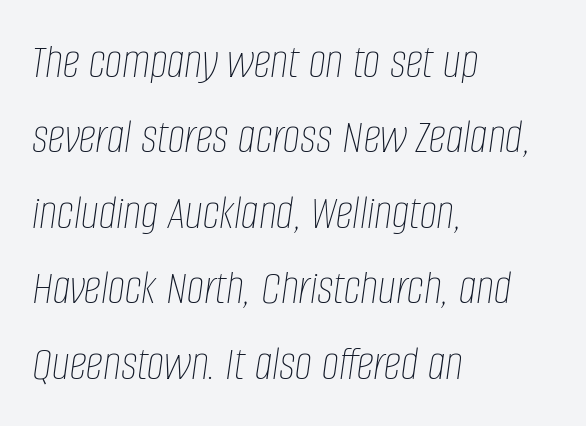
Q: Is the text bold? A: No.
Q: Is the text italic (slanted)? A: Yes, it leans right by about 8 degrees.
Q: Is the text underlined? A: No.
Q: How is the paragraph aligned? A: Left-aligned.
Q: Is the spacing between letters normal or unusually wide? A: Normal.
Q: Is the spacing between lines tight, normal or loose? A: Normal.
Q: Width (condensed, normal, or wide)? A: Condensed.
Q: Stroke contrast? A: Low.
Q: x-height? A: Large.
Q: Monospaced? A: No.
